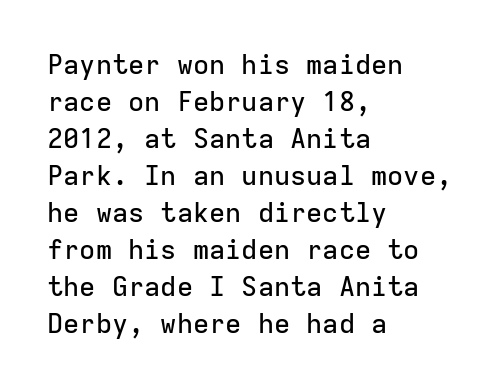
Q: Is the text italic (slanted)? A: No, it is upright.
Q: Is the text underlined? A: No.
Q: How is the paragraph aligned? A: Left-aligned.
Q: Is the spacing between letters normal or unusually wide? A: Normal.
Q: Is the spacing between lines tight, normal or loose? A: Normal.
